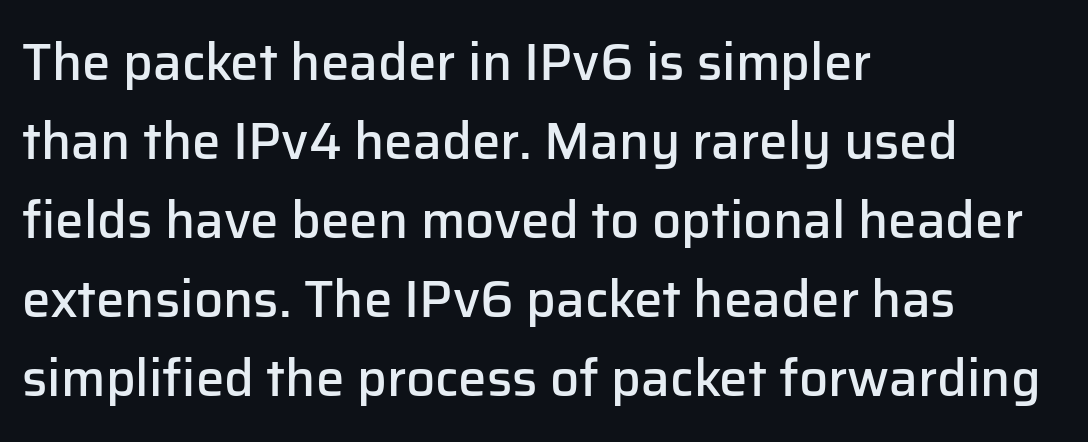
{"serif": "no", "italic": "no", "bold": "semi", "weight": "semibold", "width": "normal", "stroke_contrast": "low", "x_height": "medium", "monospaced": "no", "underline": "no", "align": "left", "line_spacing": "normal", "line_spacing_ratio": 1.55, "letter_spacing": "normal", "letter_spacing_em": 0.0, "glyph_px": 51}
